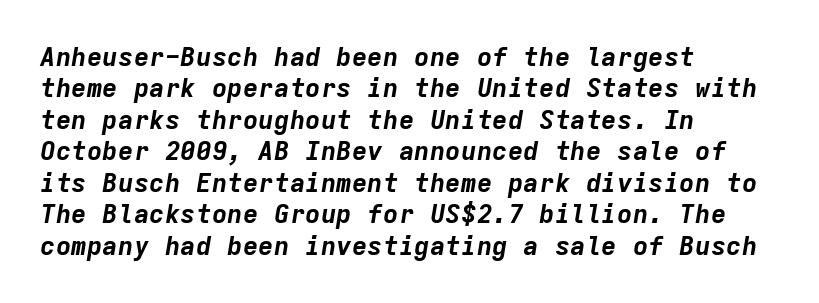
Q: Is the text bold? A: Yes.
Q: Is the text italic (slanted)? A: Yes, it leans right by about 9 degrees.
Q: Is the text underlined? A: No.
Q: How is the paragraph aligned? A: Left-aligned.
Q: Is the spacing between letters normal or unusually wide? A: Normal.
